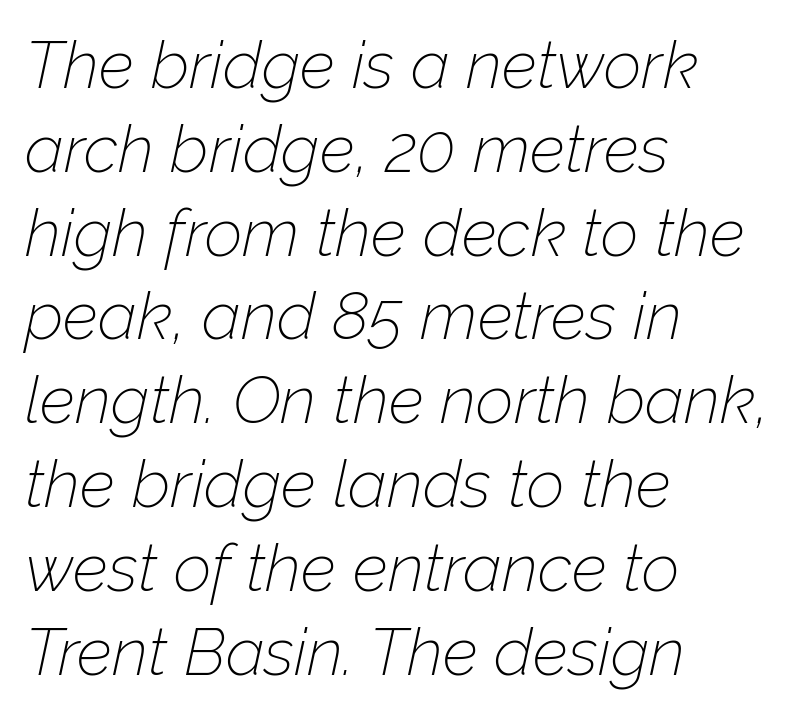
The image shows 66 px thin type, italic (leaning right); set left-aligned, normal line spacing (1.27x), normal letter spacing, not underlined; low stroke contrast and a medium x-height.
